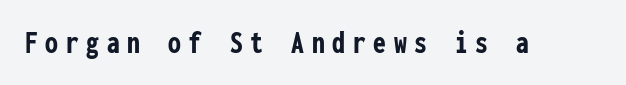
Q: Is the text bold? A: Yes.
Q: Is the text italic (slanted)? A: No, it is upright.
Q: Is the typeface a serif or a sans-serif typeface? A: Sans-serif.
Q: Is the text underlined? A: No.
Q: Is the spacing between letters normal or unusually wide? A: Unusually wide.
Q: Width (condensed, normal, or wide)? A: Condensed.
Q: Stroke contrast? A: Low.
Q: x-height? A: Medium.
Q: Monospaced? A: Yes.
